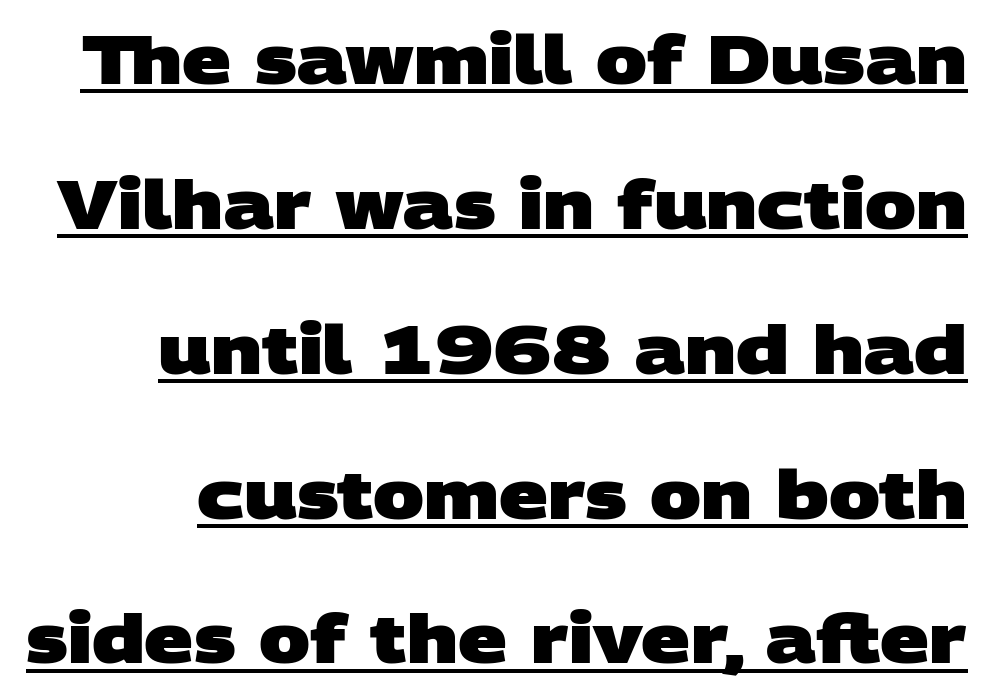
The image shows 68 px heavy, wide sans-serif type; set loose line spacing (2.13x), normal letter spacing, underlined; low stroke contrast and a large x-height.
